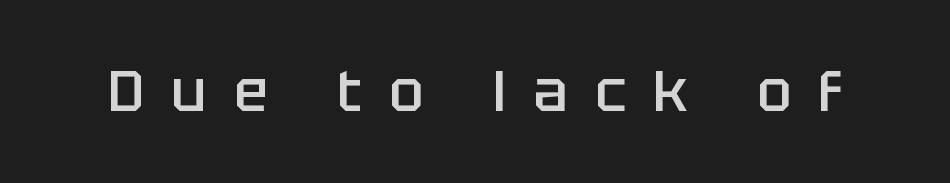
Check the space under the baseline: it is left empty. Moderately thickened strokes mark this as semibold type. These lines are rendered in a variable-pitch font. Nope, no serifs anywhere on these letters. Someone cranked the tracking dial way up on this one. The lettering stays uniformly vertical, giving the passage a roman look.
